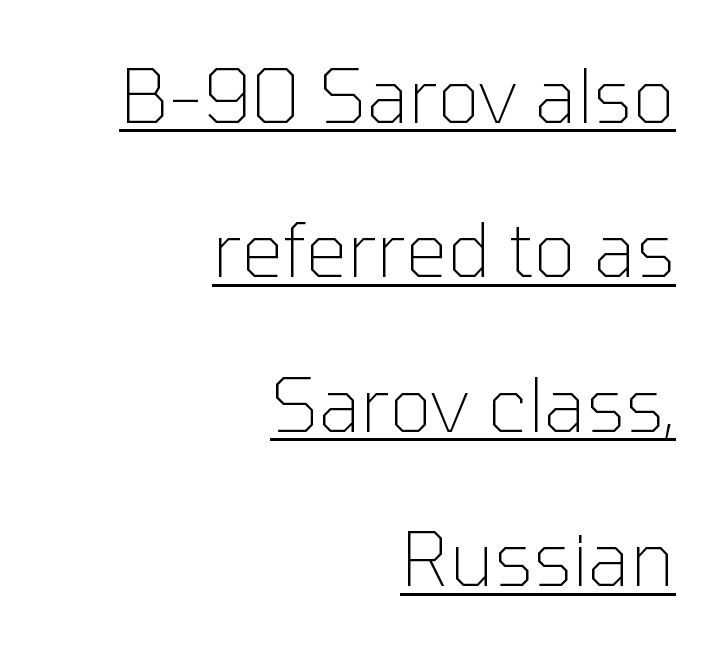
The rendering keeps characters at their native spacing. A student would call this right alignment; a typographer would say flush right, rag left. The characters are drawn with everyday or finer stroke widths. The rendering uses the underline text-decoration.
